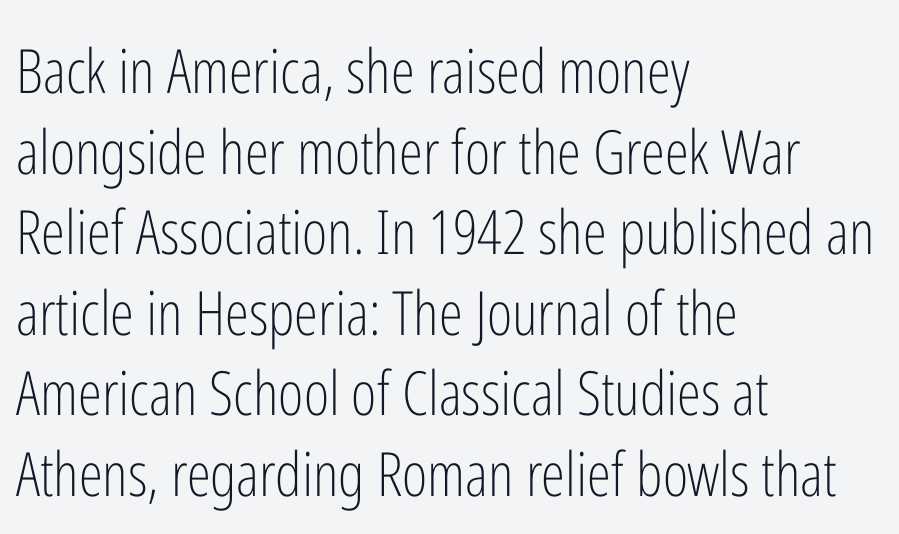
Q: Is the text bold? A: No.
Q: Is the text italic (slanted)? A: No, it is upright.
Q: Is the typeface a serif or a sans-serif typeface? A: Sans-serif.
Q: Is the text underlined? A: No.
Q: How is the paragraph aligned? A: Left-aligned.
Q: Is the spacing between letters normal or unusually wide? A: Normal.
Q: Is the spacing between lines tight, normal or loose? A: Normal.
Q: Width (condensed, normal, or wide)? A: Condensed.
Q: Stroke contrast? A: Low.
Q: x-height? A: Medium.
Q: Monospaced? A: No.
